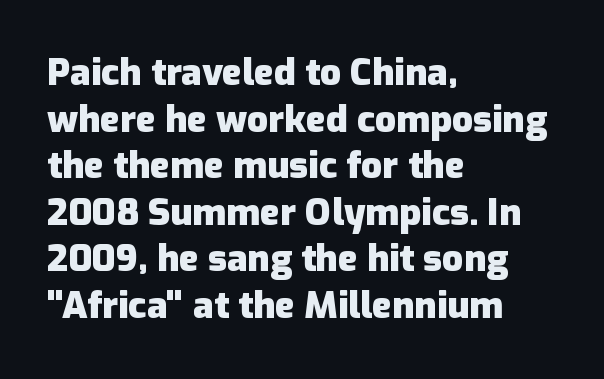
{"serif": "no", "italic": "no", "bold": "yes", "weight": "heavy", "width": "normal", "stroke_contrast": "low", "x_height": "medium", "monospaced": "no", "underline": "no", "align": "left", "line_spacing": "normal", "line_spacing_ratio": 1.26, "letter_spacing": "normal", "letter_spacing_em": 0.0, "glyph_px": 37}
